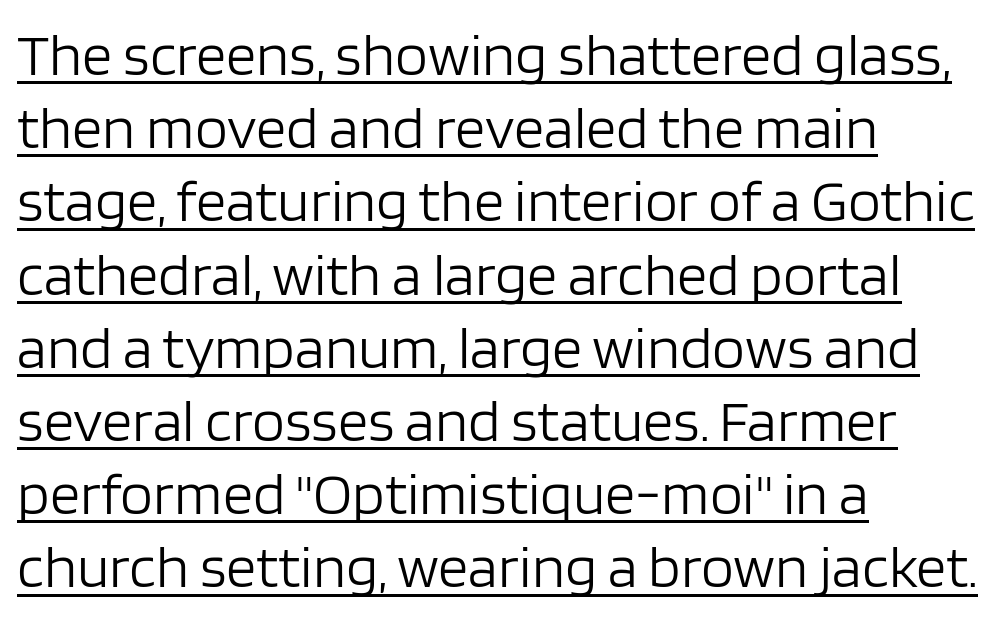
Q: Is the text bold? A: No.
Q: Is the text italic (slanted)? A: No, it is upright.
Q: Is the typeface a serif or a sans-serif typeface? A: Sans-serif.
Q: Is the text underlined? A: Yes.
Q: How is the paragraph aligned? A: Left-aligned.
Q: Is the spacing between letters normal or unusually wide? A: Normal.
Q: Width (condensed, normal, or wide)? A: Normal.
Q: Stroke contrast? A: Low.
Q: x-height? A: Large.
Q: Monospaced? A: No.
